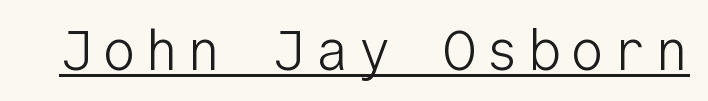
The letters stand upright; this is a roman face. Compared with a typical body face, this is equally light or lighter still. The font family rendered here belongs to the sans-serif group. A typographer would call this underscored text.
